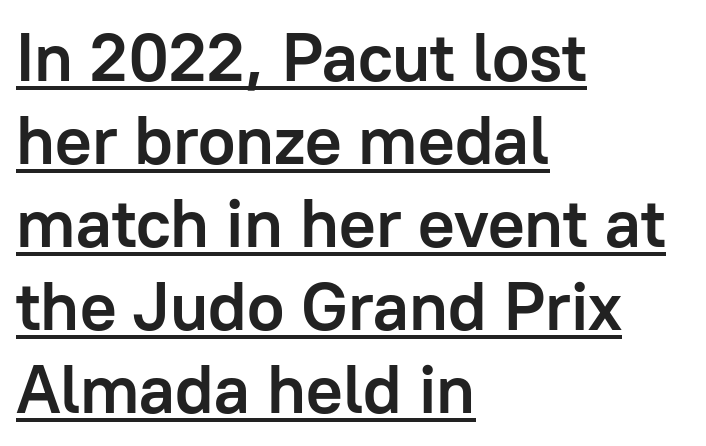
The image shows 68 px semibold sans-serif type, upright; set left-aligned, line spacing 1.22x, normal letter spacing, underlined; low stroke contrast and a medium x-height.
